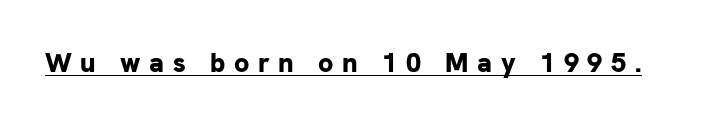
The type sits square on the baseline with zero lean. Words appear elongated and porous because spacing is wide. Emphasis is given by a line drawn under the lettering. On the weight axis this lands at bold, roughly 700.
